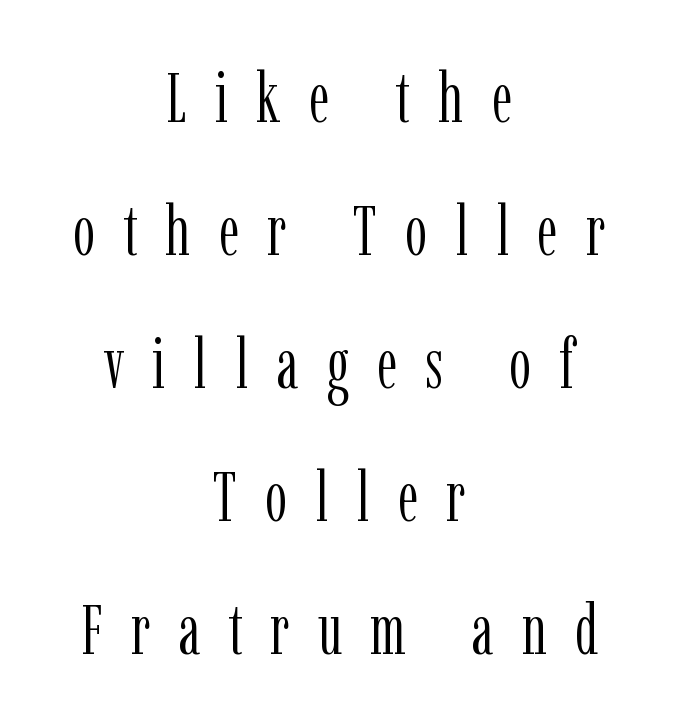
{"serif": "yes", "italic": "no", "bold": "no", "weight": "light", "width": "condensed", "stroke_contrast": "low", "x_height": "medium", "monospaced": "no", "underline": "no", "align": "center", "line_spacing": "loose", "line_spacing_ratio": 1.9, "letter_spacing": "wide", "letter_spacing_em": 0.4, "glyph_px": 70}
